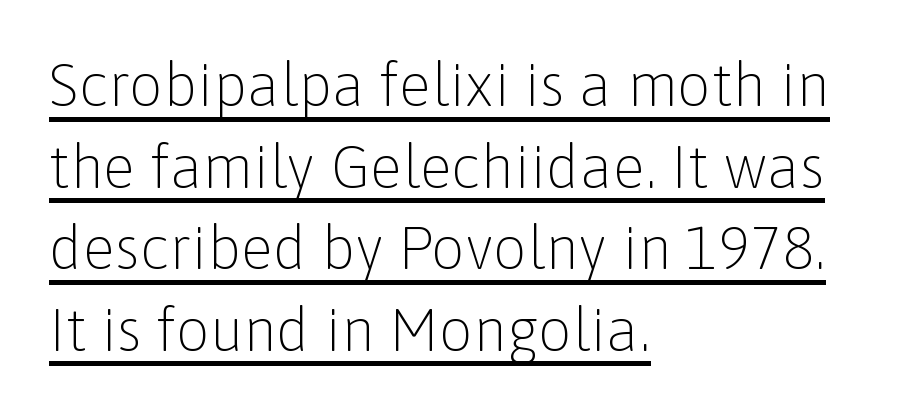
The rendering keeps characters at their native spacing. Here the designer chose a conventional face with non-uniform glyph widths. Whoever set this chose a conventional vertical rhythm. A light-to-regular cut is what we see here.
